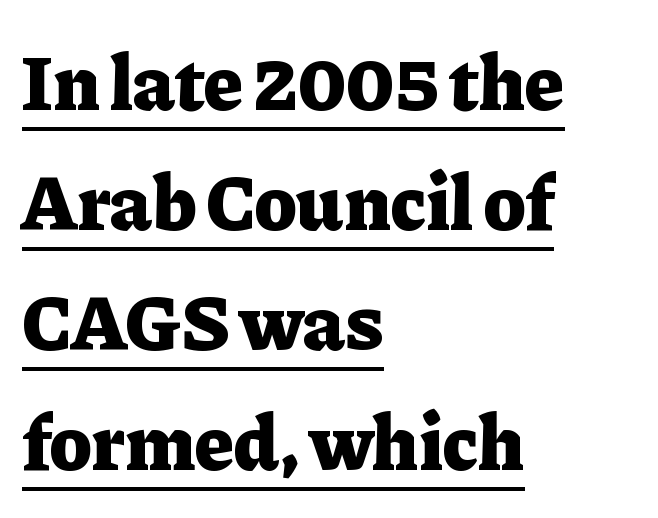
The image shows 79 px heavy serif type, upright; set left-aligned, normal line spacing (1.52x), normal letter spacing, underlined; low stroke contrast and a medium x-height.
